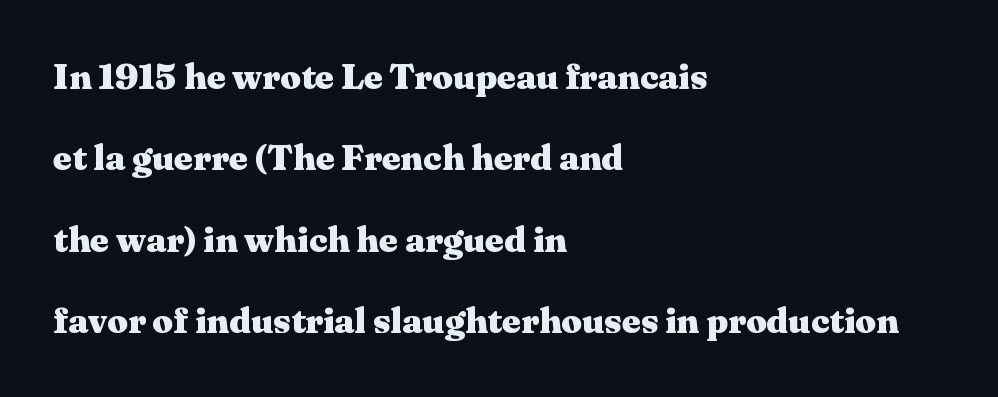
{"serif": "yes", "italic": "no", "bold": "yes", "weight": "heavy", "width": "wide", "stroke_contrast": "medium", "x_height": "medium", "monospaced": "no", "underline": "no", "align": "left", "line_spacing": "loose", "line_spacing_ratio": 2.26, "letter_spacing": "normal", "letter_spacing_em": 0.0, "glyph_px": 36}
